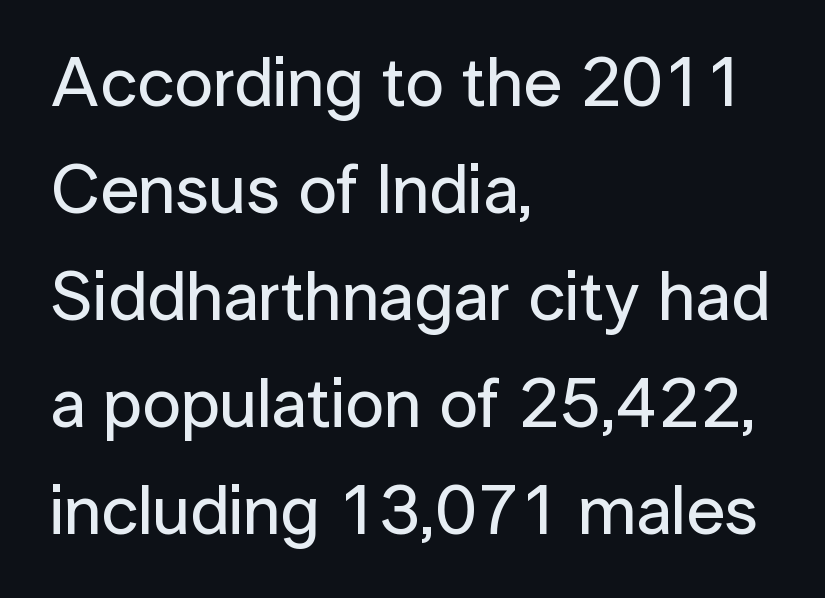
Clear beneath every line of the passage. Spacing verdict: proportional, widths tailored to each character. No extra tracking has been applied to these lines. Regarding leading, the lines here are spaced in the standard way.
